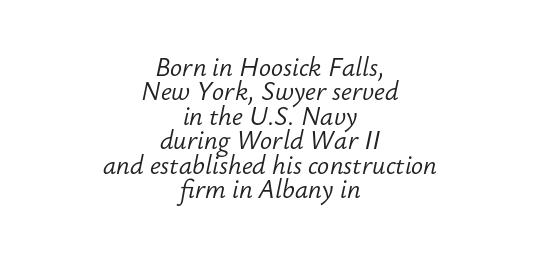
{"italic": "yes", "lean": "right", "slant_degrees": 12, "bold": "no", "underline": "no", "align": "center", "line_spacing": "tight", "line_spacing_ratio": 0.98, "letter_spacing": "normal", "letter_spacing_em": 0.0, "glyph_px": 25}
